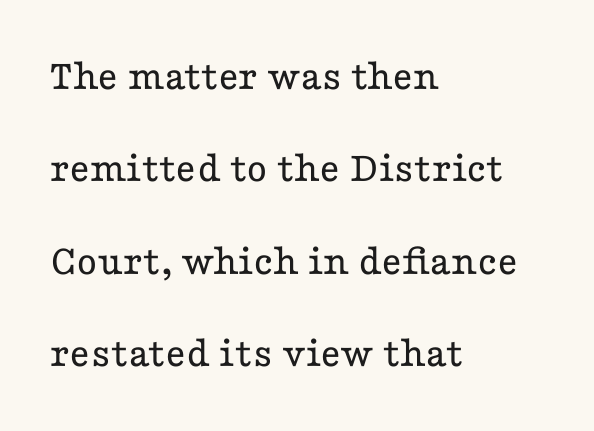
{"serif": "yes", "italic": "no", "bold": "no", "weight": "regular", "width": "wide", "stroke_contrast": "low", "x_height": "medium", "monospaced": "no", "underline": "no", "align": "left", "line_spacing": "loose", "line_spacing_ratio": 2.1, "letter_spacing": "normal", "letter_spacing_em": 0.0, "glyph_px": 44}
